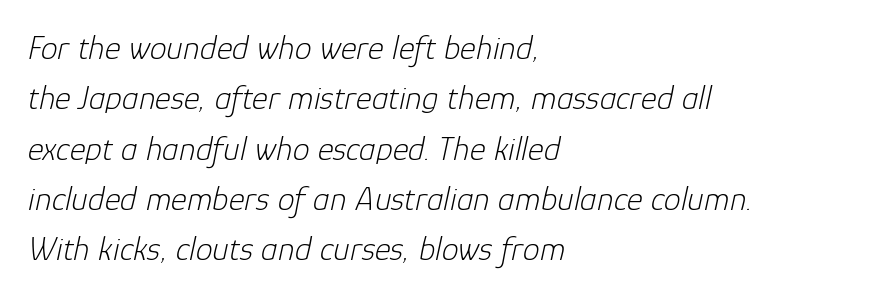
Q: Is the text bold? A: No.
Q: Is the text italic (slanted)? A: Yes, it leans right by about 12 degrees.
Q: Is the text underlined? A: No.
Q: How is the paragraph aligned? A: Left-aligned.
Q: Is the spacing between letters normal or unusually wide? A: Normal.
Q: Is the spacing between lines tight, normal or loose? A: Normal.
Q: Width (condensed, normal, or wide)? A: Normal.
Q: Stroke contrast? A: Low.
Q: x-height? A: Medium.
Q: Monospaced? A: No.
